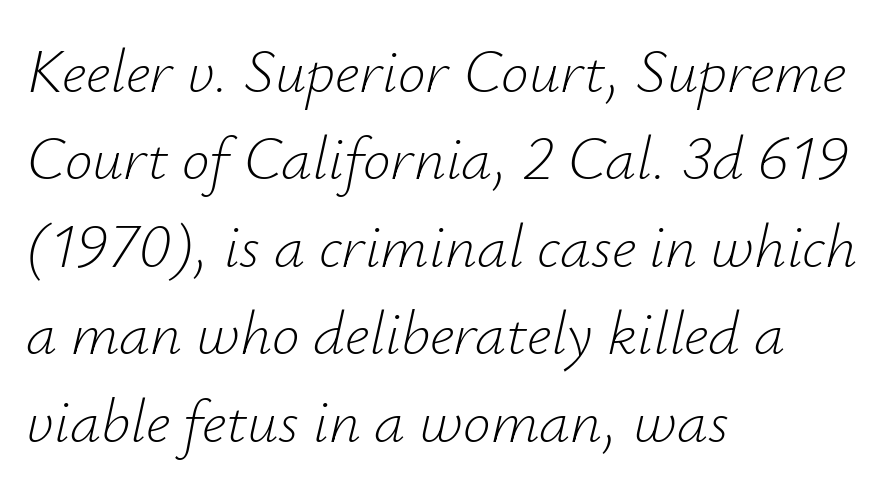
{"italic": "yes", "lean": "right", "slant_degrees": 12, "bold": "no", "weight": "light", "width": "normal", "stroke_contrast": "low", "x_height": "small", "monospaced": "no", "underline": "no", "align": "left", "line_spacing": "normal", "line_spacing_ratio": 1.41, "letter_spacing": "normal", "letter_spacing_em": 0.0, "glyph_px": 62}
